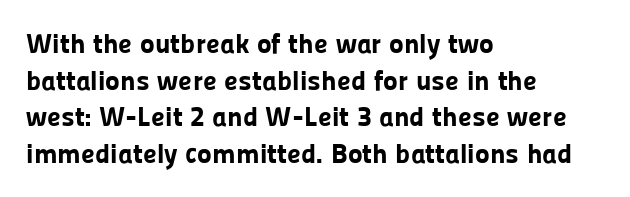
Q: Is the text bold? A: Yes.
Q: Is the text italic (slanted)? A: No, it is upright.
Q: Is the typeface a serif or a sans-serif typeface? A: Sans-serif.
Q: Is the text underlined? A: No.
Q: How is the paragraph aligned? A: Left-aligned.
Q: Is the spacing between letters normal or unusually wide? A: Normal.
Q: Is the spacing between lines tight, normal or loose? A: Normal.
Q: Width (condensed, normal, or wide)? A: Normal.
Q: Stroke contrast? A: Low.
Q: x-height? A: Medium.
Q: Monospaced? A: No.
